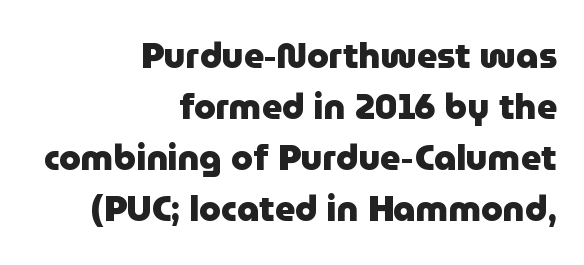
Q: Is the text bold? A: Yes.
Q: Is the text italic (slanted)? A: No, it is upright.
Q: Is the typeface a serif or a sans-serif typeface? A: Sans-serif.
Q: Is the text underlined? A: No.
Q: How is the paragraph aligned? A: Right-aligned.
Q: Is the spacing between letters normal or unusually wide? A: Normal.
Q: Is the spacing between lines tight, normal or loose? A: Normal.
Q: Width (condensed, normal, or wide)? A: Normal.
Q: Stroke contrast? A: Low.
Q: x-height? A: Medium.
Q: Monospaced? A: No.
